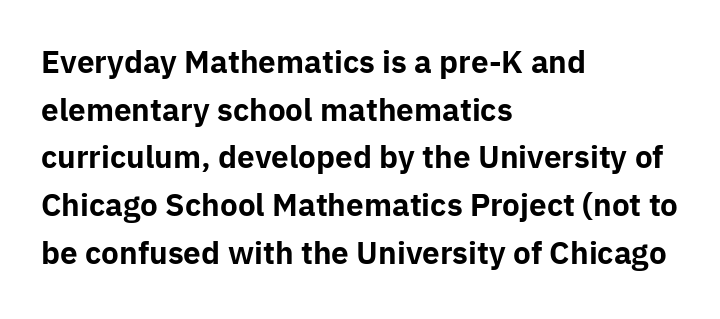
The image shows 30 px bold sans-serif type, upright; set left-aligned, normal line spacing (1.59x), normal letter spacing, not underlined; low stroke contrast and a medium x-height.
